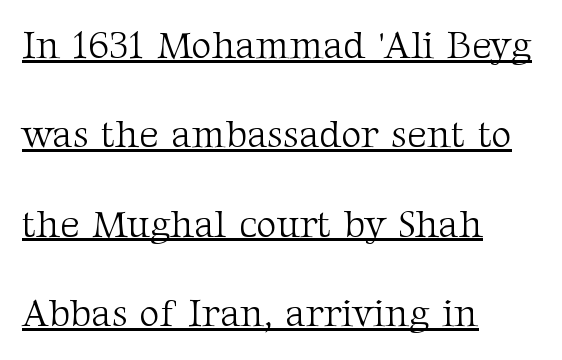
Q: Is the text bold? A: No.
Q: Is the text italic (slanted)? A: No, it is upright.
Q: Is the typeface a serif or a sans-serif typeface? A: Serif.
Q: Is the text underlined? A: Yes.
Q: How is the paragraph aligned? A: Left-aligned.
Q: Is the spacing between letters normal or unusually wide? A: Normal.
Q: Is the spacing between lines tight, normal or loose? A: Loose.
Q: Width (condensed, normal, or wide)? A: Normal.
Q: Stroke contrast? A: Medium.
Q: x-height? A: Medium.
Q: Monospaced? A: No.
